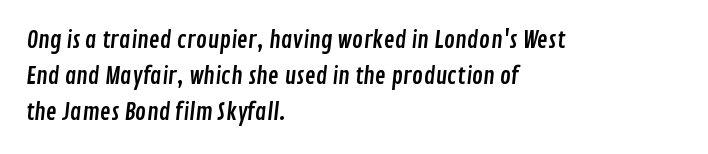
The image shows 23 px text type; set left-aligned, normal line spacing (1.56x), normal letter spacing, not underlined.
